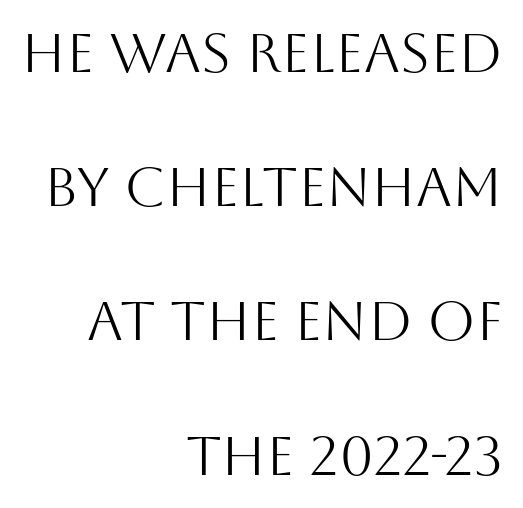
{"serif": "no", "italic": "no", "bold": "no", "weight": "light", "width": "normal", "stroke_contrast": "medium", "x_height": "large", "monospaced": "no", "underline": "no", "align": "right", "line_spacing": "loose", "line_spacing_ratio": 2.44, "letter_spacing": "normal", "letter_spacing_em": 0.0, "glyph_px": 55}
